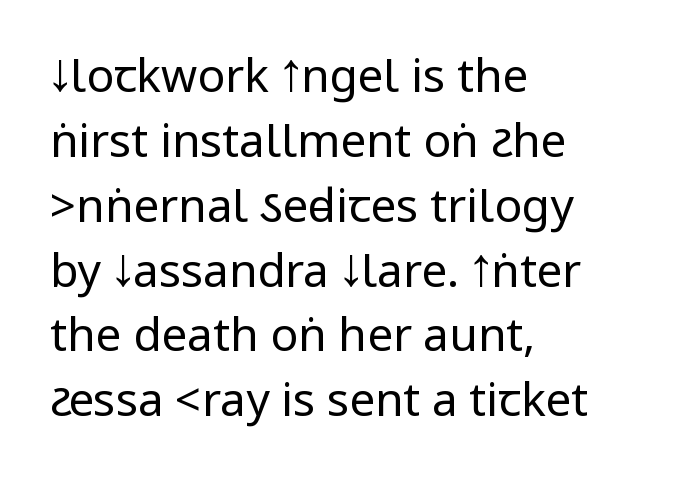
Q: Is the text bold? A: No.
Q: Is the text italic (slanted)? A: No, it is upright.
Q: Is the typeface a serif or a sans-serif typeface? A: Sans-serif.
Q: Is the text underlined? A: No.
Q: How is the paragraph aligned? A: Left-aligned.
Q: Is the spacing between letters normal or unusually wide? A: Normal.
Q: Is the spacing between lines tight, normal or loose? A: Normal.
Q: Width (condensed, normal, or wide)? A: Condensed.
Q: Stroke contrast? A: Low.
